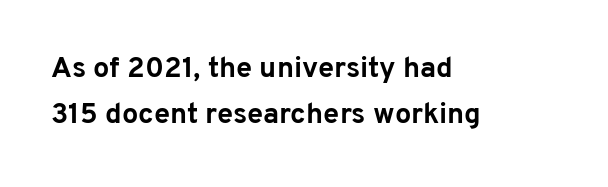
The image shows 29 px bold sans-serif type, upright; set left-aligned, normal line spacing (1.59x), normal letter spacing, not underlined; low stroke contrast and a medium x-height.
